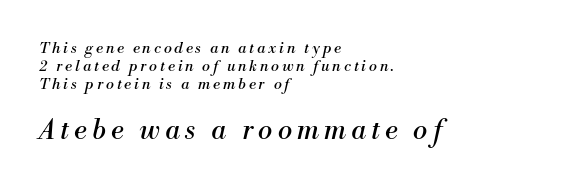
The image shows 27 px text type, italic (leaning right); set left-aligned, line spacing 1.19x, not underlined; the second (bottom) block is 1.8x larger.
